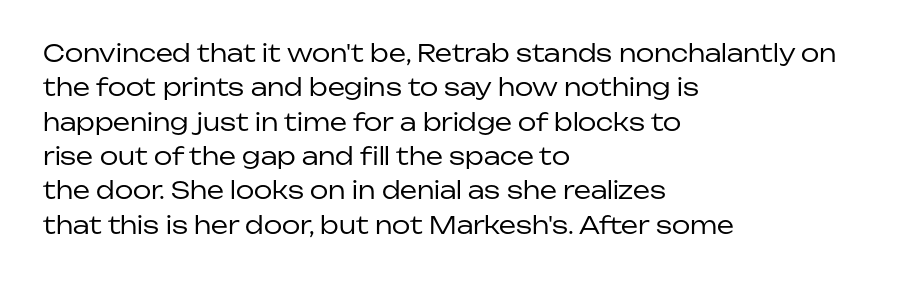
Q: Is the text bold? A: No.
Q: Is the text italic (slanted)? A: No, it is upright.
Q: Is the text underlined? A: No.
Q: How is the paragraph aligned? A: Left-aligned.
Q: Is the spacing between letters normal or unusually wide? A: Normal.
Q: Is the spacing between lines tight, normal or loose? A: Normal.
